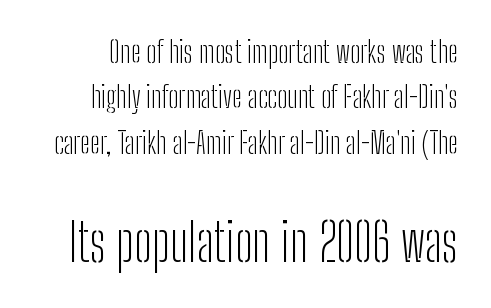
The image shows 52 px light, condensed sans-serif type, upright; set normal line spacing (1.51x), normal letter spacing, not underlined; the second (bottom) block is 1.73x larger; low stroke contrast and a medium x-height.
